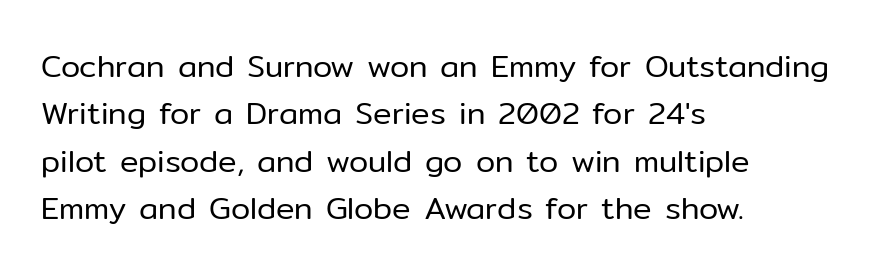
Regarding serifs, this sample does without them. Think standard paragraph weight, or any step lighter than that. The face used here is proportionally spaced, like ordinary book or web type. The letters stand upright; this is a roman face. Nobody drew a line under any word here. The passage is arranged the way most books set body copy — flush left.
